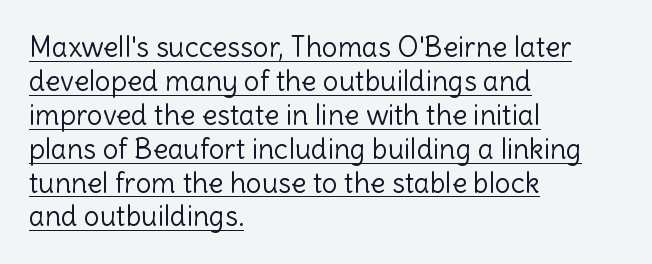
Q: Is the text bold? A: No.
Q: Is the text italic (slanted)? A: No, it is upright.
Q: Is the typeface a serif or a sans-serif typeface? A: Sans-serif.
Q: Is the text underlined? A: Yes.
Q: How is the paragraph aligned? A: Left-aligned.
Q: Is the spacing between letters normal or unusually wide? A: Normal.
Q: Width (condensed, normal, or wide)? A: Normal.
Q: x-height? A: Medium.
Q: Monospaced? A: No.
